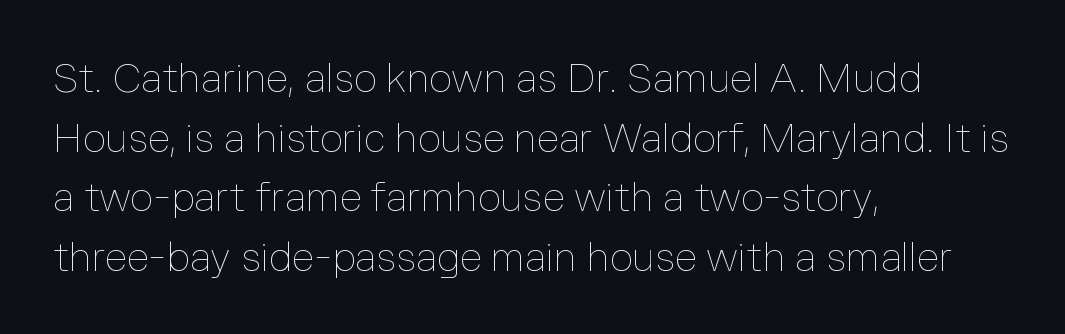
Q: Is the text bold? A: No.
Q: Is the text italic (slanted)? A: No, it is upright.
Q: Is the text underlined? A: No.
Q: How is the paragraph aligned? A: Left-aligned.
Q: Is the spacing between letters normal or unusually wide? A: Normal.
Q: Is the spacing between lines tight, normal or loose? A: Normal.
Q: Width (condensed, normal, or wide)? A: Normal.
Q: Stroke contrast? A: Low.
Q: x-height? A: Medium.
Q: Monospaced? A: No.
